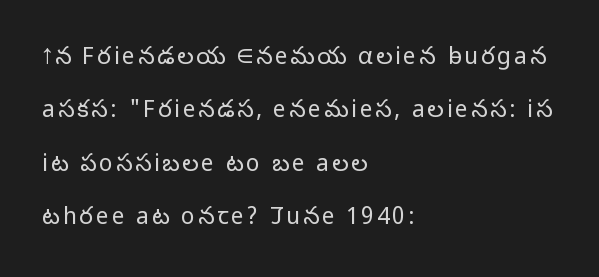
The designer dialed line spacing up above the default. The setting favours the left margin, as ordinary paragraphs usually do. Stroke thickness stays within the range of a standard reading face or lighter. Posture: vertical. The space directly below the letters is spotless.
